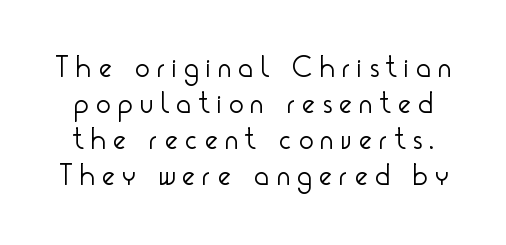
{"serif": "no", "italic": "no", "bold": "no", "weight": "light", "width": "condensed", "stroke_contrast": "low", "x_height": "small", "monospaced": "no", "underline": "no", "line_spacing_ratio": 1.2, "letter_spacing": "wide", "letter_spacing_em": 0.26, "glyph_px": 30}
